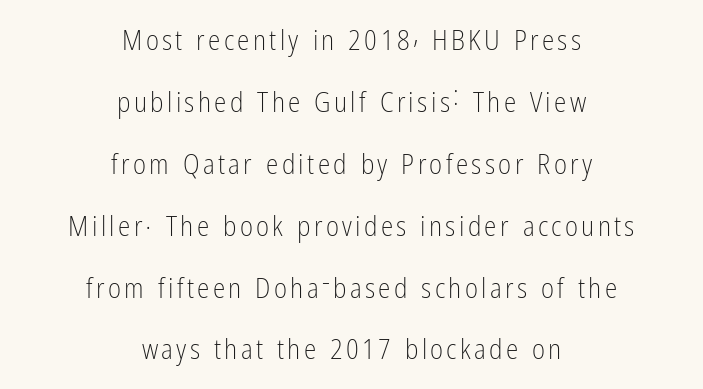
{"serif": "no", "italic": "no", "bold": "no", "weight": "light", "width": "condensed", "stroke_contrast": "low", "x_height": "medium", "monospaced": "no", "underline": "no", "align": "center", "line_spacing": "loose", "line_spacing_ratio": 2.21, "glyph_px": 28}
